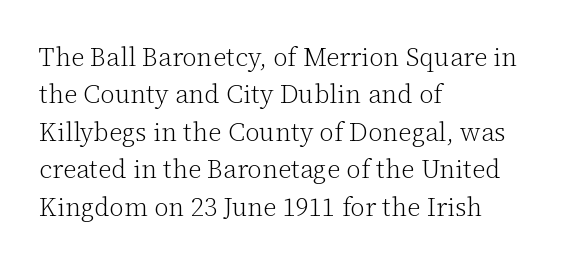
{"italic": "no", "bold": "no", "underline": "no", "align": "left", "line_spacing": "normal", "line_spacing_ratio": 1.44, "letter_spacing": "normal", "letter_spacing_em": 0.0, "glyph_px": 26}
